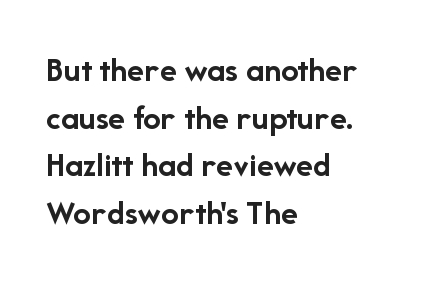
Q: Is the text bold? A: Yes.
Q: Is the text italic (slanted)? A: No, it is upright.
Q: Is the typeface a serif or a sans-serif typeface? A: Sans-serif.
Q: Is the text underlined? A: No.
Q: How is the paragraph aligned? A: Left-aligned.
Q: Is the spacing between letters normal or unusually wide? A: Normal.
Q: Is the spacing between lines tight, normal or loose? A: Normal.
Q: Width (condensed, normal, or wide)? A: Normal.
Q: Stroke contrast? A: Low.
Q: x-height? A: Medium.
Q: Monospaced? A: No.
